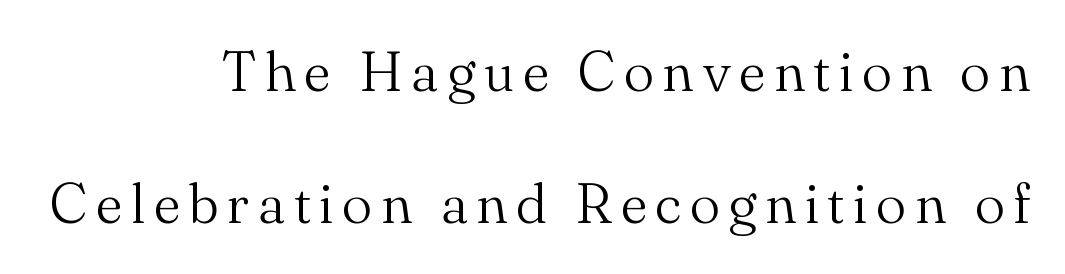
The typeface has the unassuming heft of standard copy or less. Does the type have serifs? Yes, each stem ends in a small foot. Honestly, there is no underline to notice here at all. A student would call this right alignment; a typographer would say flush right, rag left. A typesetter would call this leading open, well beyond the default.
